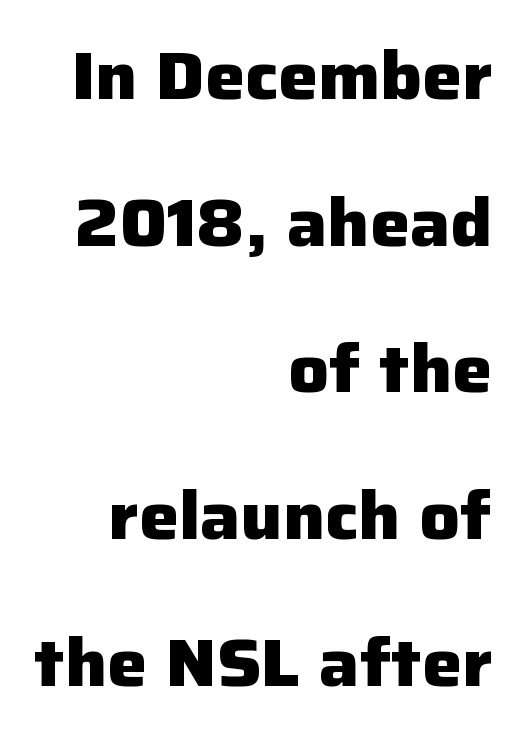
Q: Is the text bold? A: Yes.
Q: Is the text italic (slanted)? A: No, it is upright.
Q: Is the typeface a serif or a sans-serif typeface? A: Sans-serif.
Q: Is the text underlined? A: No.
Q: How is the paragraph aligned? A: Right-aligned.
Q: Is the spacing between letters normal or unusually wide? A: Normal.
Q: Is the spacing between lines tight, normal or loose? A: Loose.
Q: Width (condensed, normal, or wide)? A: Normal.
Q: Stroke contrast? A: Low.
Q: x-height? A: Medium.
Q: Monospaced? A: No.
